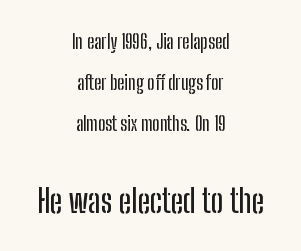
The image shows 33 px condensed sans-serif type, upright; set centered, loose line spacing (2.16x), normal letter spacing, not underlined; the second (bottom) block is 1.74x larger; low stroke contrast and a medium x-height.
